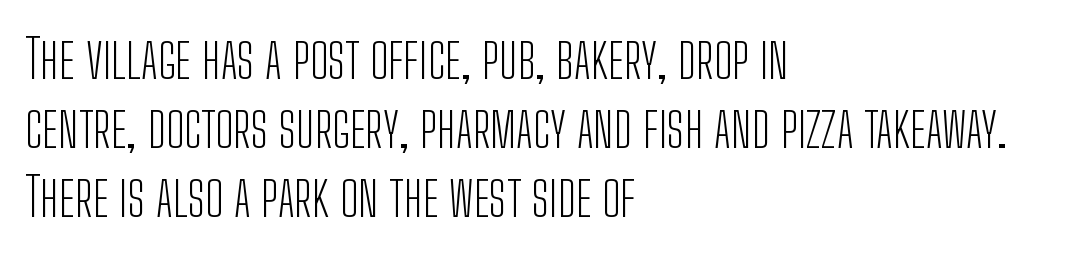
The image shows 54 px light, condensed sans-serif type, upright; set left-aligned, normal line spacing (1.28x), normal letter spacing, not underlined; low stroke contrast and a medium x-height.
